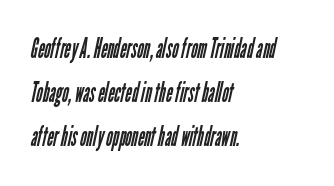
{"serif": "no", "bold": "no", "weight": "regular", "width": "condensed", "stroke_contrast": "low", "x_height": "medium", "monospaced": "no", "underline": "no", "align": "left", "line_spacing": "normal", "line_spacing_ratio": 1.58, "letter_spacing": "normal", "letter_spacing_em": 0.0, "glyph_px": 28}
